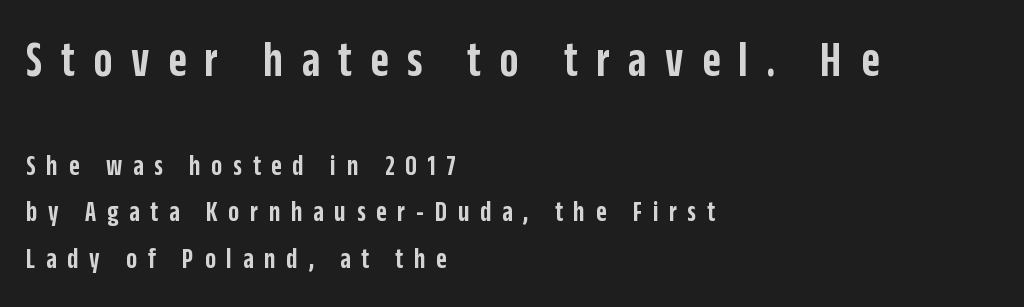
The image shows 50 px semibold, condensed sans-serif type, upright; set left-aligned, normal line spacing (1.6x), unusually wide letter spacing (+0.37 em), not underlined; the first (top) block is 1.72x larger; low stroke contrast and a large x-height.
